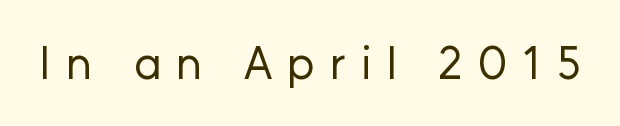
In terms of letterform style, serifs are entirely absent. You could not count columns in this text — the font is proportionally spaced. Posture: straight, roman, zero tilt. The space beneath each line is pristine and unruled. Short note: letters widely spaced.
